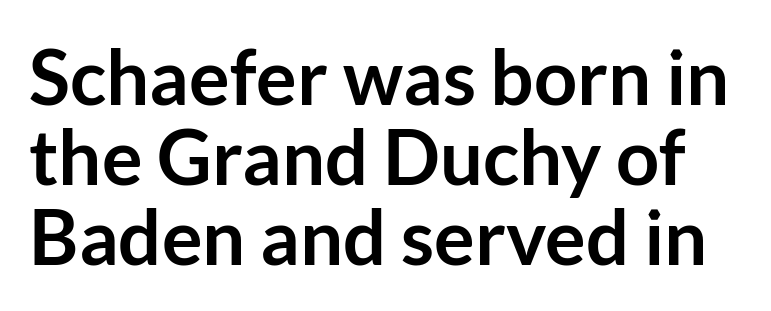
Q: Is the text bold? A: Yes.
Q: Is the text italic (slanted)? A: No, it is upright.
Q: Is the typeface a serif or a sans-serif typeface? A: Sans-serif.
Q: Is the text underlined? A: No.
Q: Is the spacing between letters normal or unusually wide? A: Normal.
Q: Is the spacing between lines tight, normal or loose? A: Tight.
Q: Width (condensed, normal, or wide)? A: Normal.
Q: Stroke contrast? A: Low.
Q: x-height? A: Medium.
Q: Monospaced? A: No.
